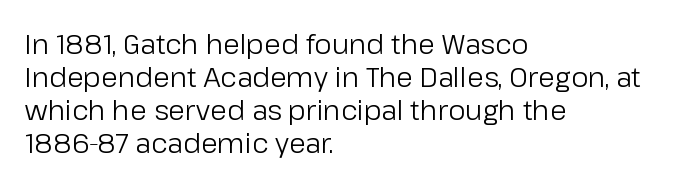
The image shows 27 px text type, upright; set left-aligned, line spacing 1.22x, normal letter spacing, not underlined.
